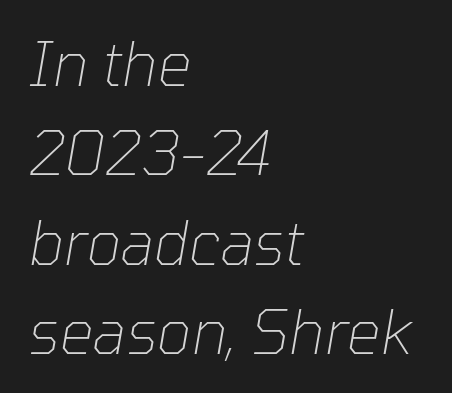
The image shows 60 px thin type, italic (leaning right); set left-aligned, normal line spacing (1.49x), normal letter spacing, not underlined; low stroke contrast and a medium x-height.
